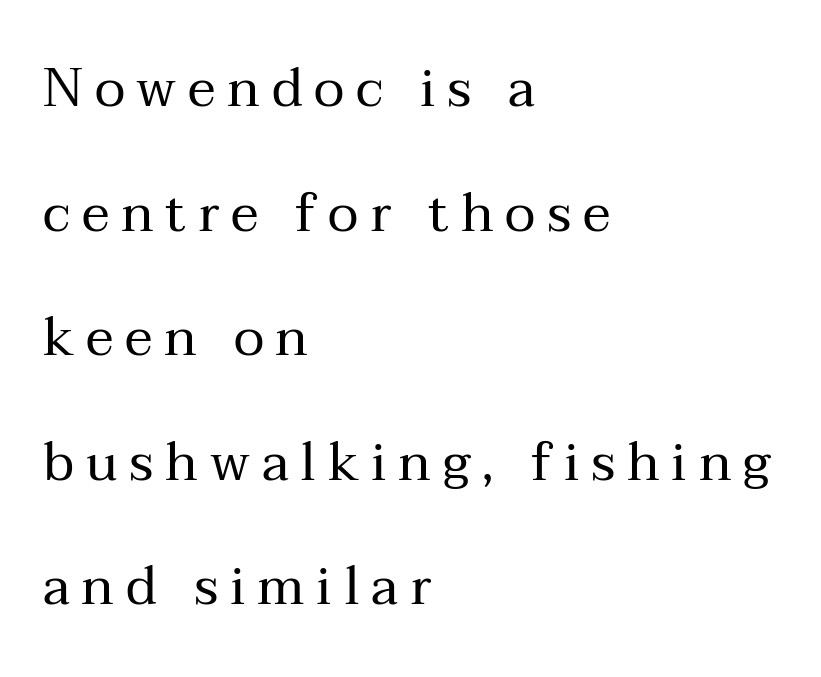
{"serif": "yes", "italic": "no", "bold": "no", "weight": "regular", "width": "normal", "stroke_contrast": "medium", "x_height": "medium", "monospaced": "no", "underline": "no", "align": "left", "line_spacing": "loose", "line_spacing_ratio": 2.35, "letter_spacing": "wide", "letter_spacing_em": 0.22, "glyph_px": 53}
